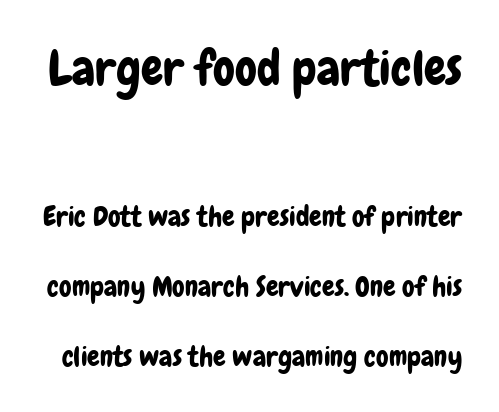
The image shows 49 px condensed sans-serif type, upright; set loose line spacing (2.49x), normal letter spacing, not underlined; the first (top) block is 1.75x larger; low stroke contrast and a medium x-height.
